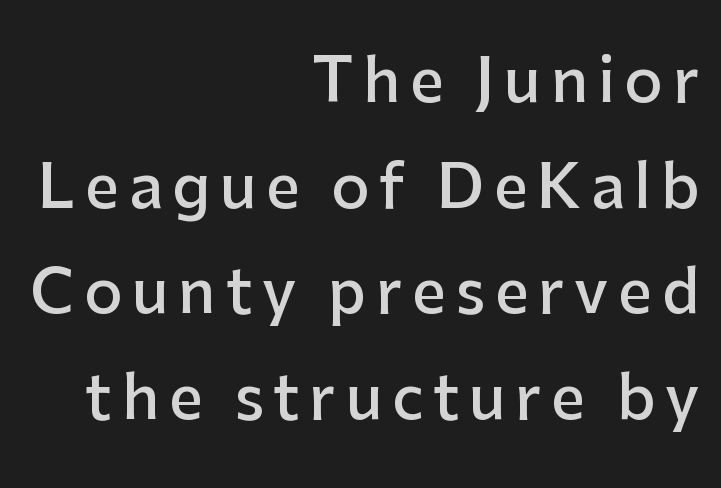
The letters advance in unequal steps, a hallmark of proportional type. The typeface chosen for these lines omits serifs. The lettering stays uniformly vertical, giving the passage a roman look. Stroke thickness is moderately raised; the sample reads as semibold. Beneath every word, the page is bare. The rag falls on the left side of this text block.
